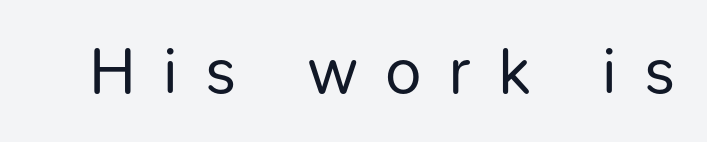
Q: Is the text bold? A: No.
Q: Is the text italic (slanted)? A: No, it is upright.
Q: Is the typeface a serif or a sans-serif typeface? A: Sans-serif.
Q: Is the text underlined? A: No.
Q: Is the spacing between letters normal or unusually wide? A: Unusually wide.
Q: Width (condensed, normal, or wide)? A: Normal.
Q: Stroke contrast? A: Low.
Q: x-height? A: Medium.
Q: Monospaced? A: No.
